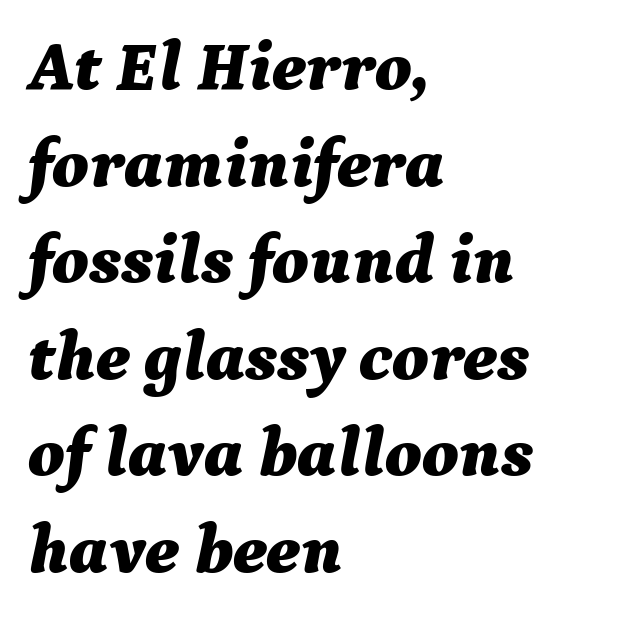
The image shows 70 px bold type, italic (leaning right); set left-aligned, normal line spacing (1.38x), normal letter spacing, not underlined; medium stroke contrast and a medium x-height.
